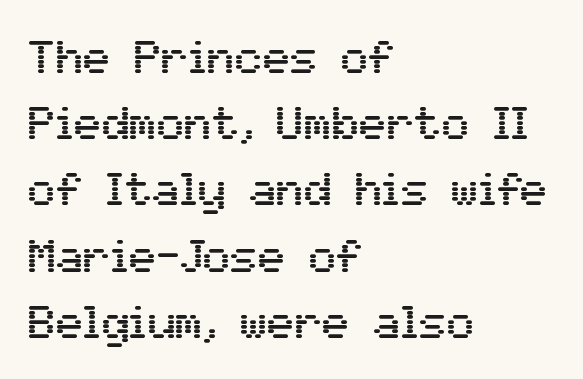
{"serif": "no", "italic": "no", "width": "normal", "stroke_contrast": "medium", "x_height": "medium", "monospaced": "no", "underline": "no", "align": "left", "line_spacing": "normal", "line_spacing_ratio": 1.44, "letter_spacing": "normal", "letter_spacing_em": 0.0, "glyph_px": 46}
